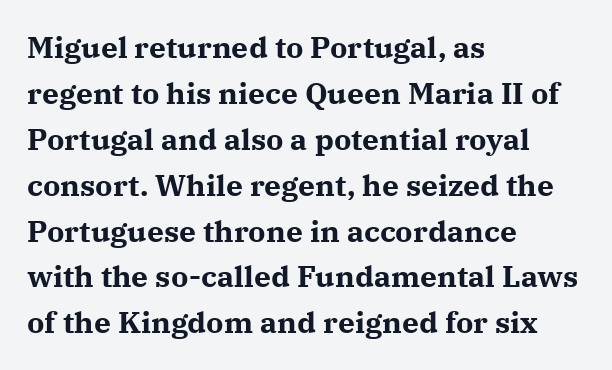
The image shows 30 px bold serif type, upright; set left-aligned, normal line spacing (1.53x), normal letter spacing, not underlined; medium stroke contrast and a medium x-height.
